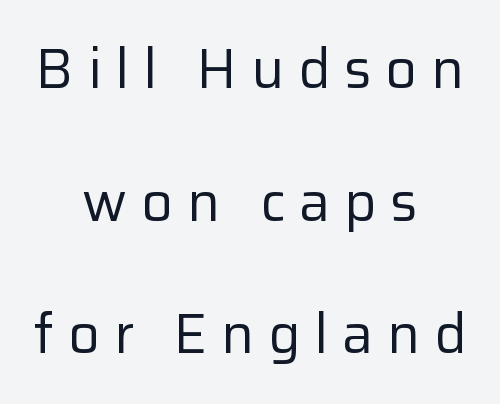
Q: Is the text bold? A: No.
Q: Is the text italic (slanted)? A: No, it is upright.
Q: Is the typeface a serif or a sans-serif typeface? A: Sans-serif.
Q: Is the text underlined? A: No.
Q: How is the paragraph aligned? A: Centered.
Q: Is the spacing between letters normal or unusually wide? A: Unusually wide.
Q: Is the spacing between lines tight, normal or loose? A: Loose.
Q: Width (condensed, normal, or wide)? A: Normal.
Q: Stroke contrast? A: Low.
Q: x-height? A: Medium.
Q: Monospaced? A: No.
